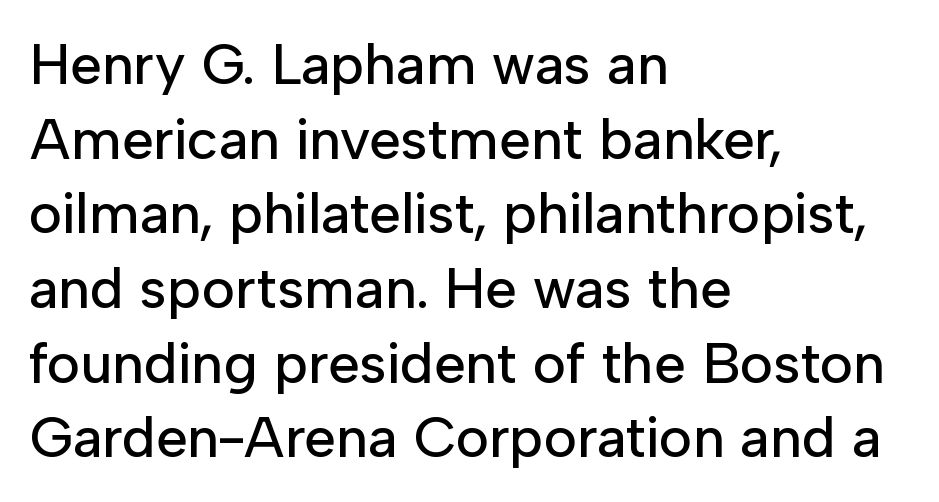
The image shows 57 px sans-serif type, upright; set left-aligned, normal line spacing (1.31x), normal letter spacing, not underlined; low stroke contrast and a medium x-height.
